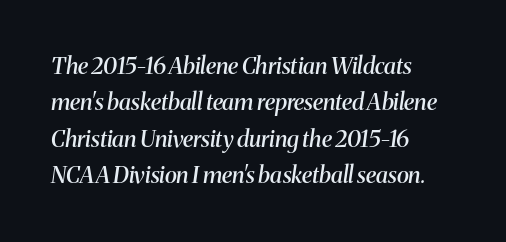
Q: Is the text bold? A: Semi-bold.
Q: Is the text italic (slanted)? A: Yes, it leans right by about 8 degrees.
Q: Is the text underlined? A: No.
Q: How is the paragraph aligned? A: Left-aligned.
Q: Is the spacing between letters normal or unusually wide? A: Normal.
Q: Is the spacing between lines tight, normal or loose? A: Normal.
